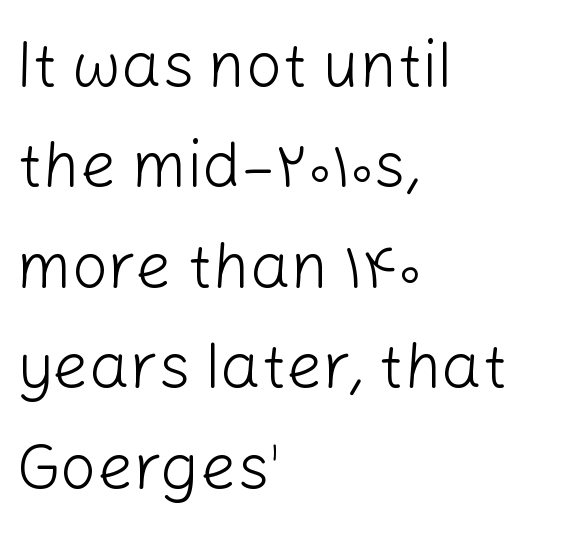
Q: Is the text bold? A: No.
Q: Is the text italic (slanted)? A: No, it is upright.
Q: Is the typeface a serif or a sans-serif typeface? A: Sans-serif.
Q: Is the text underlined? A: No.
Q: How is the paragraph aligned? A: Left-aligned.
Q: Is the spacing between letters normal or unusually wide? A: Normal.
Q: Is the spacing between lines tight, normal or loose? A: Normal.
Q: Width (condensed, normal, or wide)? A: Normal.
Q: Stroke contrast? A: Low.
Q: x-height? A: Medium.
Q: Monospaced? A: No.
